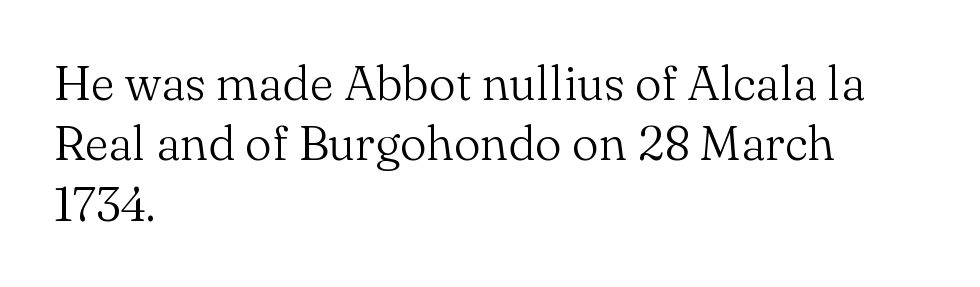
Q: Is the text bold? A: No.
Q: Is the text italic (slanted)? A: No, it is upright.
Q: Is the typeface a serif or a sans-serif typeface? A: Serif.
Q: Is the text underlined? A: No.
Q: How is the paragraph aligned? A: Left-aligned.
Q: Is the spacing between letters normal or unusually wide? A: Normal.
Q: Is the spacing between lines tight, normal or loose? A: Normal.
Q: Width (condensed, normal, or wide)? A: Normal.
Q: Stroke contrast? A: Medium.
Q: x-height? A: Small.
Q: Monospaced? A: No.
